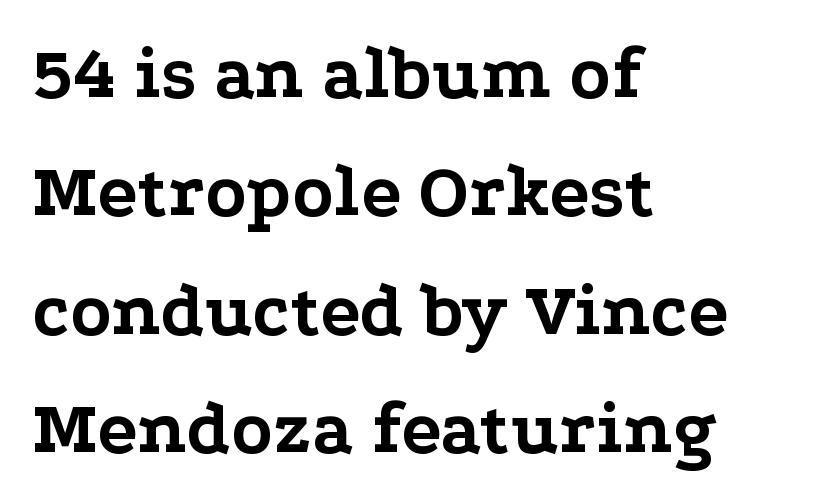
{"serif": "yes", "italic": "no", "bold": "yes", "weight": "bold", "width": "wide", "stroke_contrast": "low", "x_height": "medium", "monospaced": "no", "underline": "no", "align": "left", "line_spacing": "normal", "line_spacing_ratio": 1.58, "letter_spacing": "normal", "letter_spacing_em": 0.0, "glyph_px": 75}
